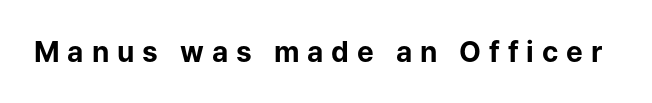
Q: Is the text bold? A: Yes.
Q: Is the text italic (slanted)? A: No, it is upright.
Q: Is the typeface a serif or a sans-serif typeface? A: Sans-serif.
Q: Is the text underlined? A: No.
Q: Is the spacing between letters normal or unusually wide? A: Unusually wide.
Q: Width (condensed, normal, or wide)? A: Normal.
Q: Stroke contrast? A: Low.
Q: x-height? A: Medium.
Q: Monospaced? A: No.
